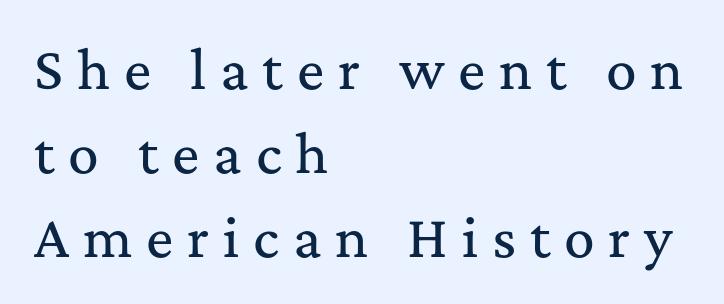
The image shows 51 px serif type, upright; set left-aligned, normal line spacing (1.65x), unusually wide letter spacing (+0.27 em), not underlined; medium stroke contrast and a medium x-height.
